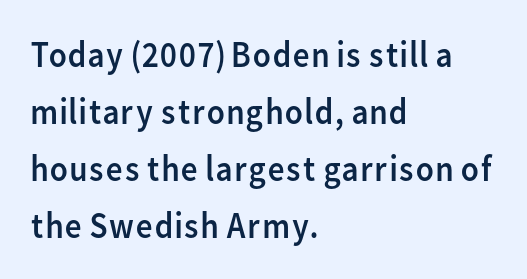
Q: Is the text bold? A: No.
Q: Is the text italic (slanted)? A: No, it is upright.
Q: Is the typeface a serif or a sans-serif typeface? A: Sans-serif.
Q: Is the text underlined? A: No.
Q: How is the paragraph aligned? A: Left-aligned.
Q: Is the spacing between letters normal or unusually wide? A: Normal.
Q: Is the spacing between lines tight, normal or loose? A: Normal.
Q: Width (condensed, normal, or wide)? A: Normal.
Q: Stroke contrast? A: Low.
Q: x-height? A: Medium.
Q: Monospaced? A: No.
